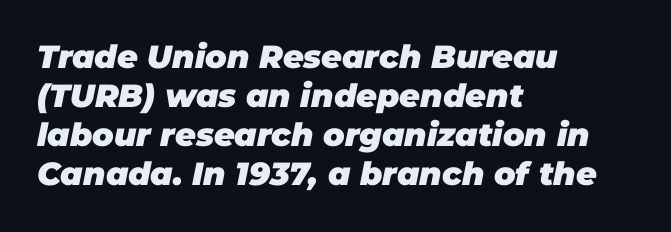
Italic: yes, the glyphs are oblique. Each row of text sits above clean, open space. Honestly, the letter spacing is just normal — you wouldn't notice it. Does the weight exceed regular? Yes, all the way to bold. Which margin do the lines hug? The left one — the right edge is uneven.
